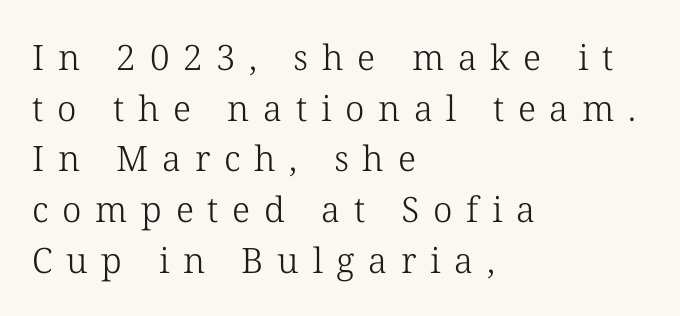
{"serif": "yes", "italic": "no", "bold": "no", "weight": "light", "width": "normal", "stroke_contrast": "low", "x_height": "medium", "monospaced": "no", "underline": "no", "align": "left", "line_spacing": "normal", "line_spacing_ratio": 1.45, "letter_spacing": "wide", "letter_spacing_em": 0.39, "glyph_px": 35}
